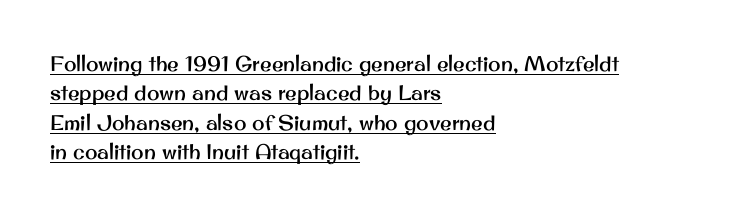
The image shows 21 px text type, upright; set left-aligned, normal line spacing (1.4x), normal letter spacing, underlined.
